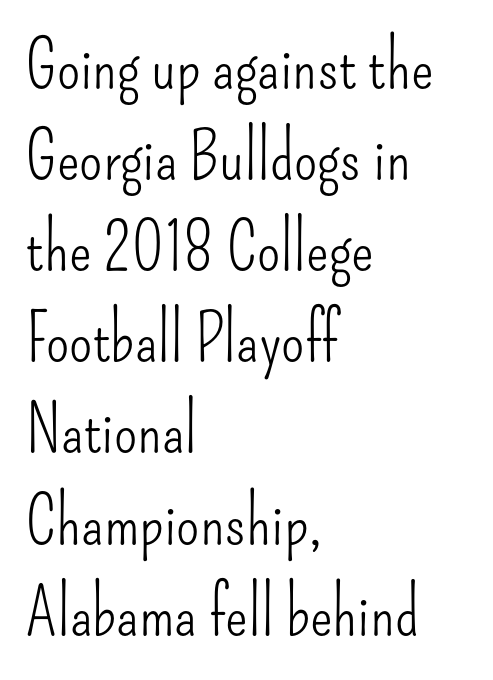
The image shows 67 px light, condensed sans-serif type, upright; set left-aligned, normal line spacing (1.36x), normal letter spacing, not underlined; low stroke contrast and a small x-height.
